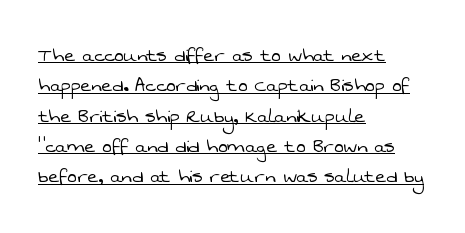
The image shows 23 px text type; set left-aligned, normal line spacing (1.32x), normal letter spacing, underlined.
